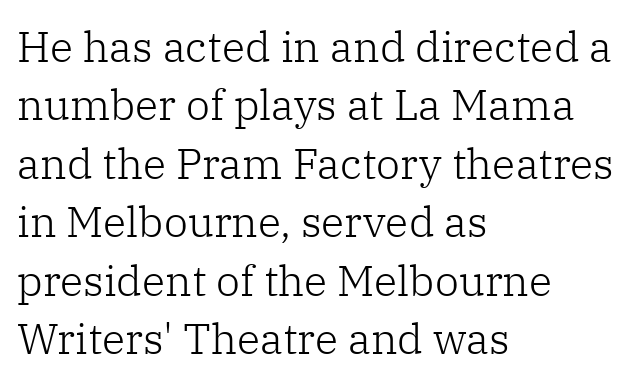
The image shows 43 px light serif type, upright; set left-aligned, normal line spacing (1.36x), normal letter spacing, not underlined; low stroke contrast and a medium x-height.
